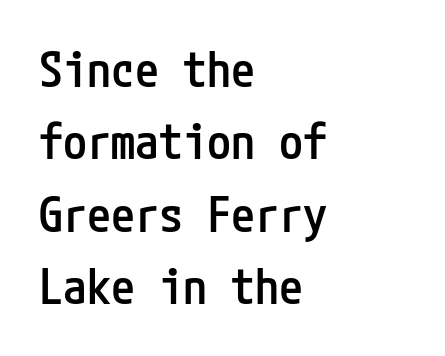
{"serif": "no", "italic": "no", "bold": "semi", "weight": "semibold", "width": "condensed", "stroke_contrast": "low", "x_height": "medium", "underline": "no", "align": "left", "line_spacing": "normal", "line_spacing_ratio": 1.51, "letter_spacing": "normal", "letter_spacing_em": 0.0, "glyph_px": 48}
